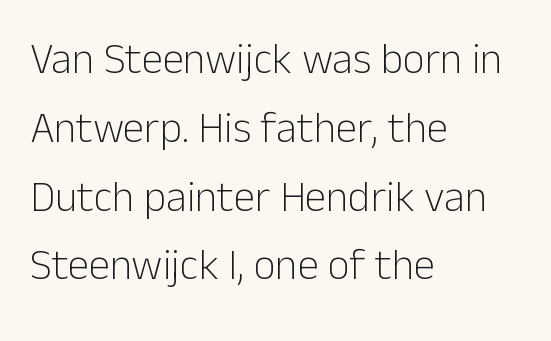
The image shows 43 px light sans-serif type, upright; set left-aligned, normal line spacing (1.6x), normal letter spacing, not underlined; low stroke contrast and a medium x-height.
